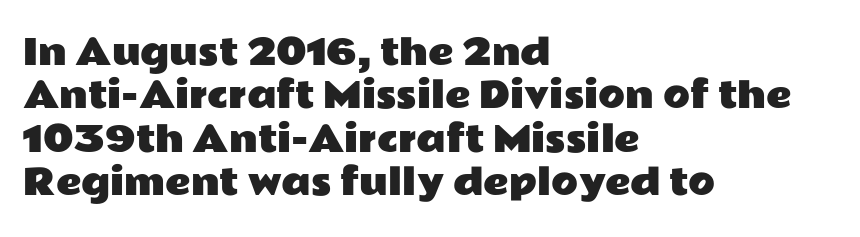
Q: Is the text italic (slanted)? A: No, it is upright.
Q: Is the typeface a serif or a sans-serif typeface? A: Sans-serif.
Q: Is the text underlined? A: No.
Q: How is the paragraph aligned? A: Left-aligned.
Q: Is the spacing between letters normal or unusually wide? A: Normal.
Q: Width (condensed, normal, or wide)? A: Wide.
Q: Stroke contrast? A: Low.
Q: x-height? A: Medium.
Q: Monospaced? A: No.
